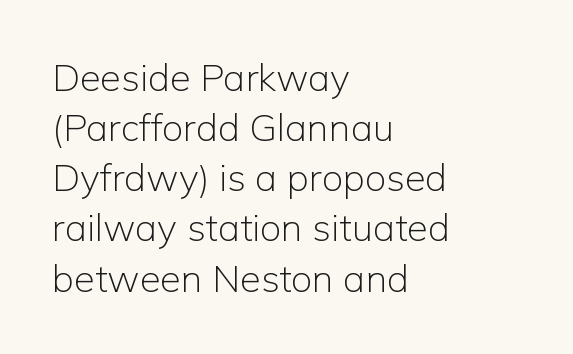
The image shows 38 px light sans-serif type, upright; set left-aligned, normal line spacing (1.32x), normal letter spacing, not underlined; low stroke contrast and a medium x-height.
